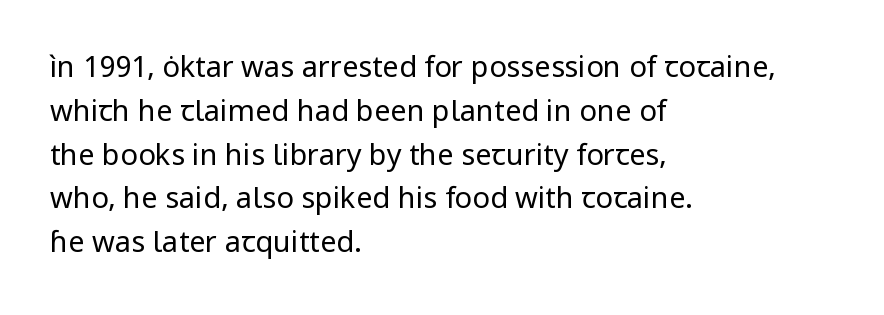
This is not heavy type; no bold has been used. A typesetter would call this proportional, since set widths differ per character. Compared with typical body copy, the letter spacing here is the same. The passage shown is not underscored anywhere.
